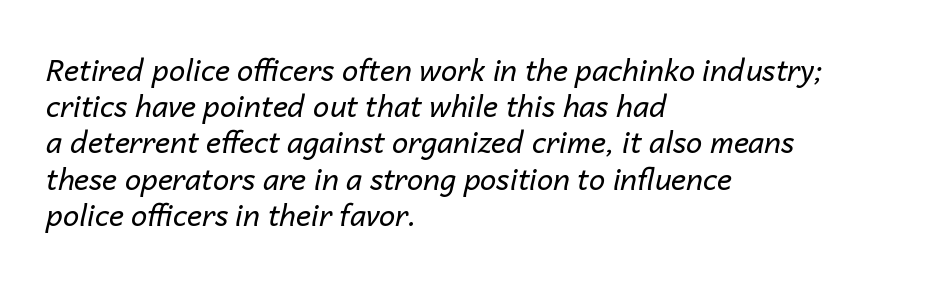
Q: Is the text bold? A: No.
Q: Is the text italic (slanted)? A: Yes, it leans right by about 14 degrees.
Q: Is the text underlined? A: No.
Q: How is the paragraph aligned? A: Left-aligned.
Q: Is the spacing between letters normal or unusually wide? A: Normal.
Q: Is the spacing between lines tight, normal or loose? A: Normal.
Q: Width (condensed, normal, or wide)? A: Normal.
Q: Stroke contrast? A: Low.
Q: x-height? A: Medium.
Q: Monospaced? A: No.
